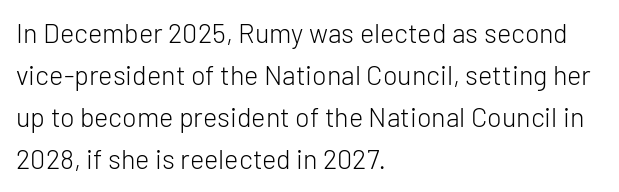
{"italic": "no", "bold": "no", "underline": "no", "align": "left", "line_spacing": "normal", "line_spacing_ratio": 1.55, "letter_spacing": "normal", "letter_spacing_em": 0.0, "glyph_px": 27}
